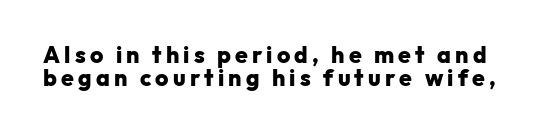
{"italic": "no", "bold": "yes", "underline": "no", "line_spacing": "tight", "line_spacing_ratio": 0.99, "glyph_px": 23}
